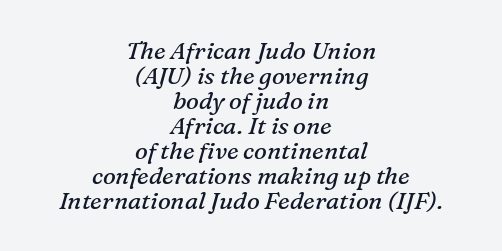
The image shows 24 px text type, italic (leaning right); set centered, tight line spacing (1.04x), normal letter spacing, not underlined.
